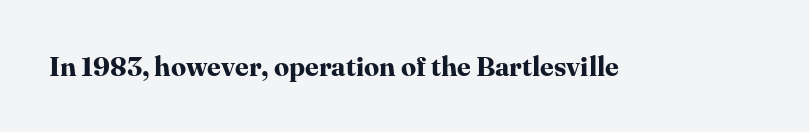
The image shows 27 px bold type, upright; set normal letter spacing, not underlined.
